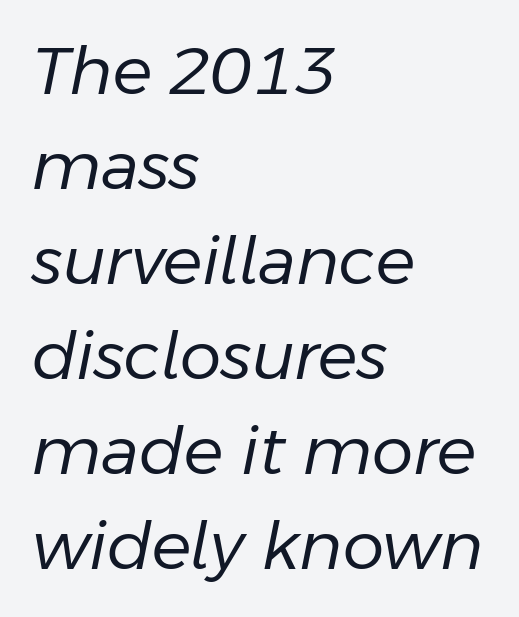
Here the designer chose a conventional face with non-uniform glyph widths. Beneath every word, the page is bare. When letters slant like this, we call the style italic. A typesetter would call this zero additional tracking.
